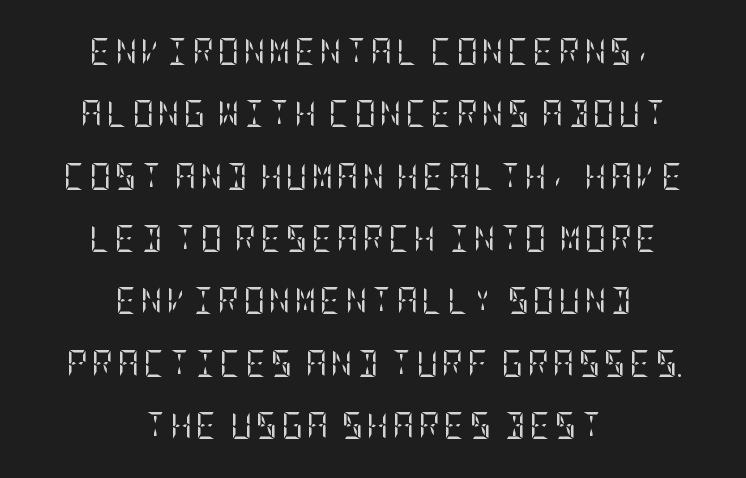
Compared with a typical body face, this is equally light or lighter still. Posture: vertical. The glyphs are unaccompanied by any horizontal stroke below them. Visually the block forms a symmetrical silhouette, jagged on both flanks.
